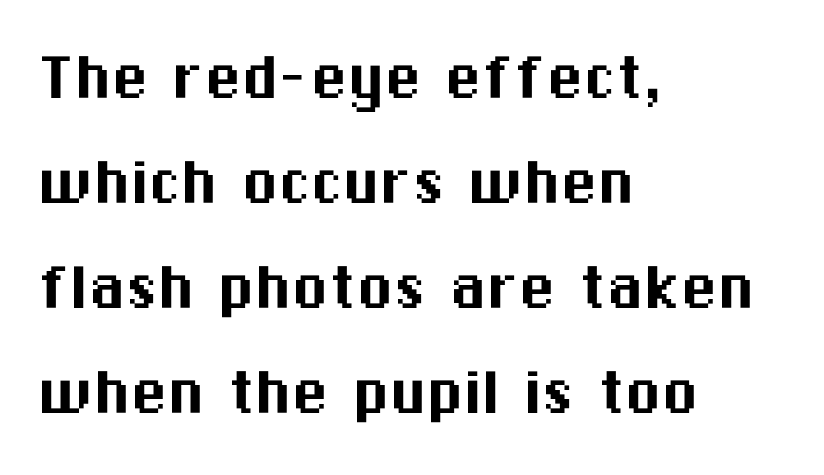
{"serif": "no", "italic": "no", "width": "normal", "stroke_contrast": "medium", "x_height": "medium", "monospaced": "no", "underline": "no", "align": "left", "line_spacing": "normal", "line_spacing_ratio": 1.42, "letter_spacing": "normal", "letter_spacing_em": 0.0, "glyph_px": 74}
